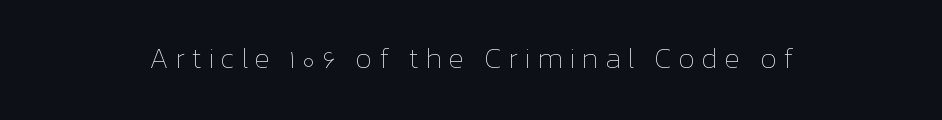
The image shows 29 px thin type, upright; set centered, unusually wide letter spacing (+0.22 em), not underlined; low stroke contrast and a medium x-height.
